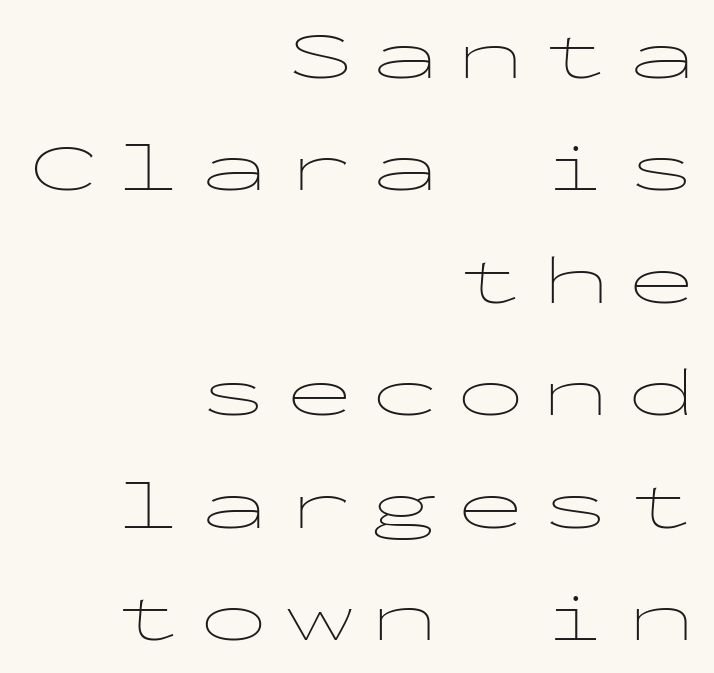
Q: Is the text bold? A: No.
Q: Is the text italic (slanted)? A: No, it is upright.
Q: Is the typeface a serif or a sans-serif typeface? A: Sans-serif.
Q: Is the text underlined? A: No.
Q: How is the paragraph aligned? A: Right-aligned.
Q: Is the spacing between letters normal or unusually wide? A: Unusually wide.
Q: Is the spacing between lines tight, normal or loose? A: Normal.
Q: Width (condensed, normal, or wide)? A: Wide.
Q: Stroke contrast? A: Low.
Q: x-height? A: Medium.
Q: Monospaced? A: Yes.
